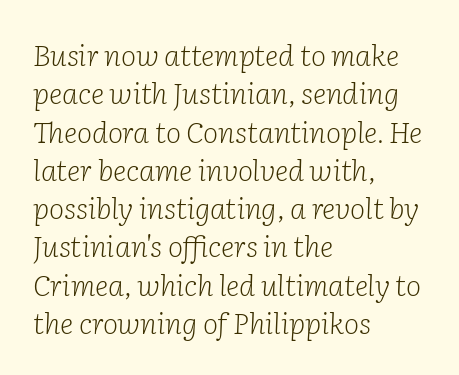
Q: Is the text bold? A: No.
Q: Is the text italic (slanted)? A: Yes, it leans right by about 2 degrees.
Q: Is the typeface a serif or a sans-serif typeface? A: Serif.
Q: Is the text underlined? A: No.
Q: How is the paragraph aligned? A: Left-aligned.
Q: Is the spacing between letters normal or unusually wide? A: Normal.
Q: Is the spacing between lines tight, normal or loose? A: Normal.
Q: Width (condensed, normal, or wide)? A: Normal.
Q: Stroke contrast? A: Low.
Q: x-height? A: Medium.
Q: Monospaced? A: No.
